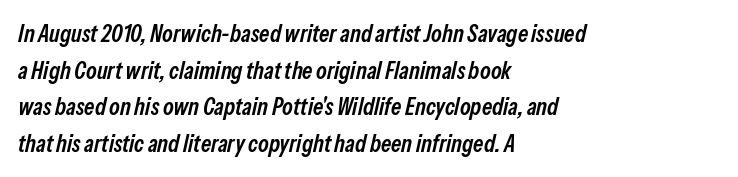
{"italic": "yes", "lean": "right", "slant_degrees": 13, "bold": "semi", "underline": "no", "align": "left", "line_spacing": "normal", "line_spacing_ratio": 1.53, "letter_spacing": "normal", "letter_spacing_em": 0.0, "glyph_px": 24}
